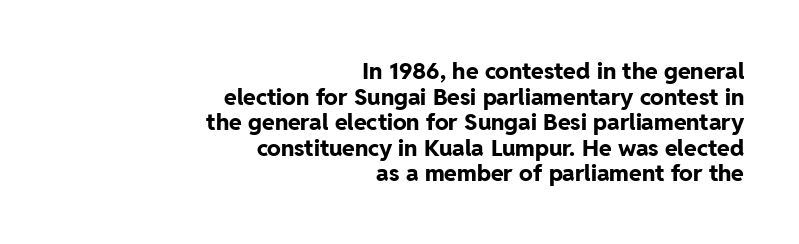
The image shows 23 px bold type, upright; set right-aligned, tight line spacing (1.11x), normal letter spacing, not underlined.
